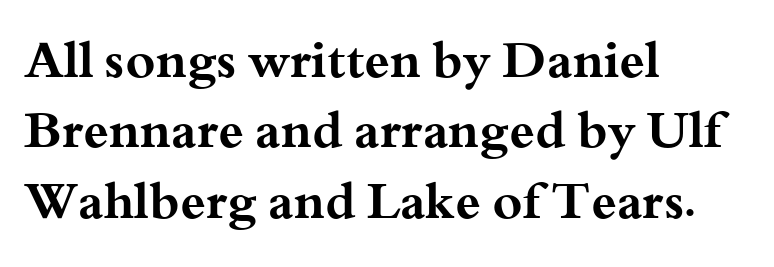
The image shows 51 px bold, wide serif type, upright; set left-aligned, normal line spacing (1.38x), normal letter spacing, not underlined; medium stroke contrast and a small x-height.
